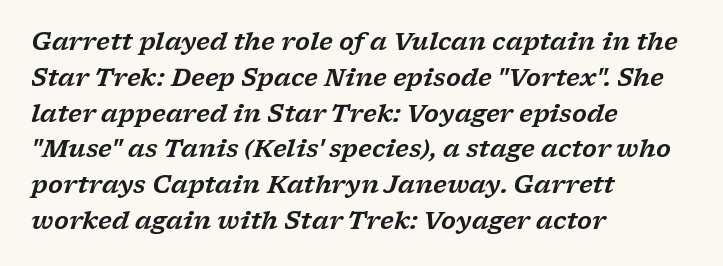
Q: Is the text italic (slanted)? A: Yes, it leans right by about 17 degrees.
Q: Is the text underlined? A: No.
Q: How is the paragraph aligned? A: Left-aligned.
Q: Is the spacing between letters normal or unusually wide? A: Normal.
Q: Is the spacing between lines tight, normal or loose? A: Normal.
